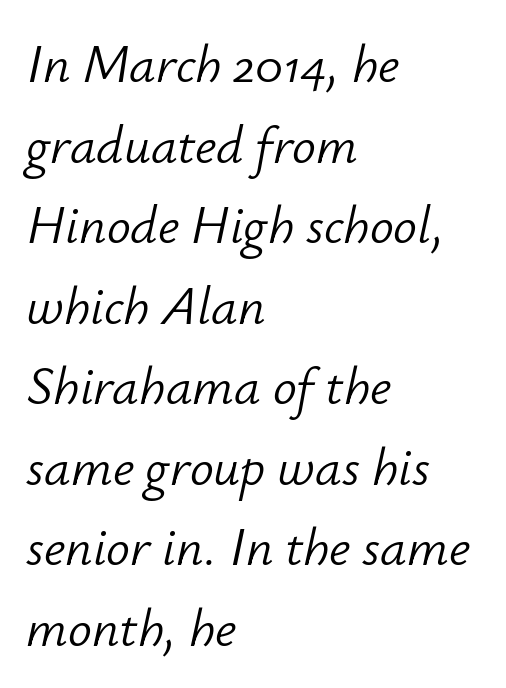
Q: Is the text bold? A: No.
Q: Is the text italic (slanted)? A: Yes, it leans right by about 12 degrees.
Q: Is the text underlined? A: No.
Q: How is the paragraph aligned? A: Left-aligned.
Q: Is the spacing between letters normal or unusually wide? A: Normal.
Q: Is the spacing between lines tight, normal or loose? A: Normal.
Q: Width (condensed, normal, or wide)? A: Normal.
Q: Stroke contrast? A: Low.
Q: x-height? A: Small.
Q: Monospaced? A: No.
